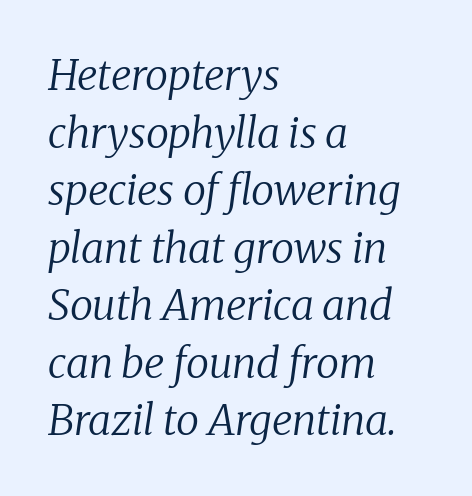
Each letter keeps its own natural width here, so spacing adapts to shape. These lines sit exactly where default settings would place them. Caption: multi-line text, flush left, ragged right. The specimen omits any rule beneath the text block's lines. When letters slant like this, we call the style italic.
